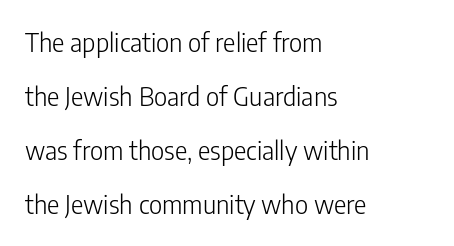
{"italic": "no", "bold": "no", "underline": "no", "align": "left", "line_spacing": "loose", "line_spacing_ratio": 2.08, "letter_spacing": "normal", "letter_spacing_em": 0.0, "glyph_px": 26}
